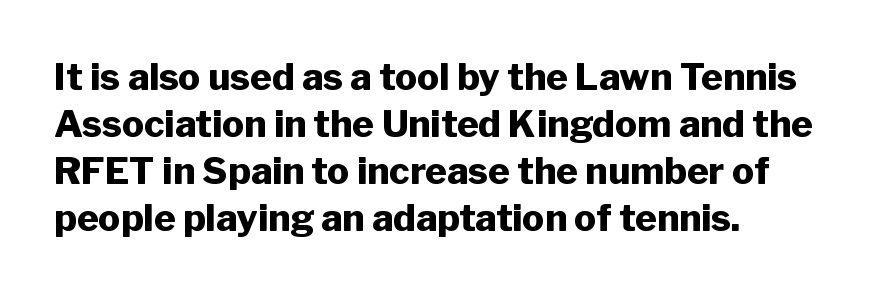
Descender tails drop into unmarked territory. Observe the absence of serifs on each vertical stroke in this sample. Honestly, the row spacing looks completely unremarkable. This is the regular roman posture of the typeface. These lines are rendered in a variable-pitch font. The letters sit at their default tracking, neither squeezed nor spread.
